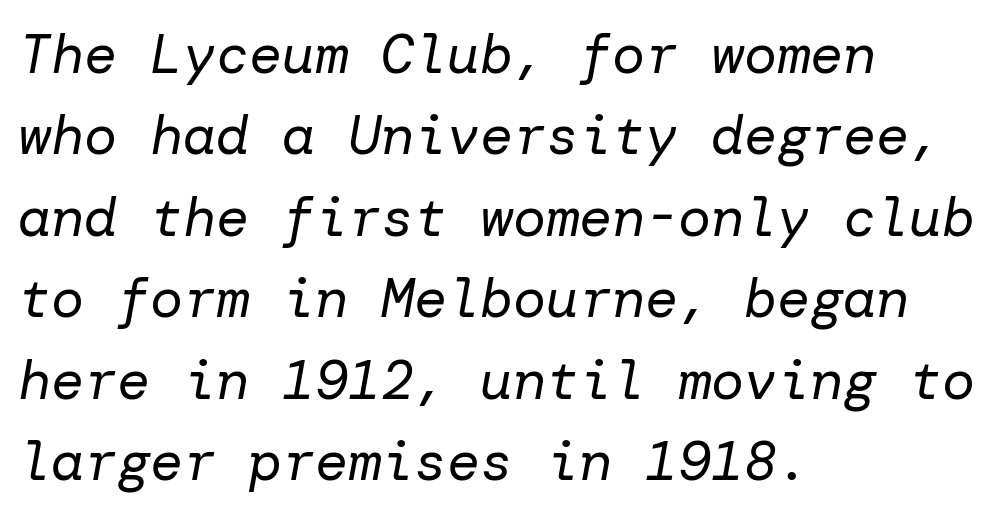
Q: Is the text bold? A: No.
Q: Is the text italic (slanted)? A: Yes, it leans right by about 10 degrees.
Q: Is the text underlined? A: No.
Q: How is the paragraph aligned? A: Left-aligned.
Q: Is the spacing between letters normal or unusually wide? A: Normal.
Q: Is the spacing between lines tight, normal or loose? A: Normal.
Q: Width (condensed, normal, or wide)? A: Normal.
Q: Stroke contrast? A: Low.
Q: x-height? A: Medium.
